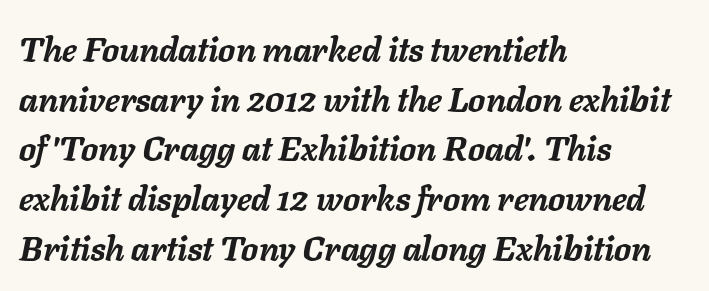
{"italic": "yes", "lean": "right", "slant_degrees": 11, "bold": "yes", "weight": "semibold", "width": "normal", "stroke_contrast": "low", "x_height": "medium", "monospaced": "no", "underline": "no", "align": "left", "line_spacing": "normal", "line_spacing_ratio": 1.46, "letter_spacing": "normal", "letter_spacing_em": 0.0, "glyph_px": 34}
